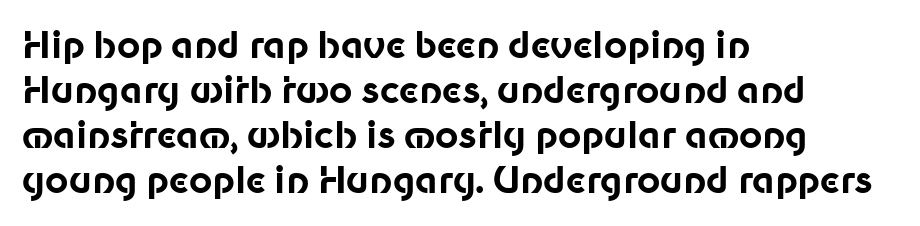
{"serif": "no", "italic": "no", "bold": "yes", "weight": "bold", "width": "normal", "stroke_contrast": "low", "x_height": "medium", "monospaced": "no", "underline": "no", "align": "left", "line_spacing": "normal", "line_spacing_ratio": 1.25, "letter_spacing": "normal", "letter_spacing_em": 0.0, "glyph_px": 36}
